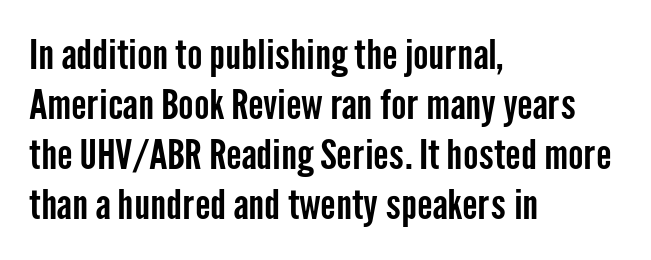
Q: Is the text italic (slanted)? A: No, it is upright.
Q: Is the typeface a serif or a sans-serif typeface? A: Sans-serif.
Q: Is the text underlined? A: No.
Q: How is the paragraph aligned? A: Left-aligned.
Q: Is the spacing between letters normal or unusually wide? A: Normal.
Q: Width (condensed, normal, or wide)? A: Condensed.
Q: Stroke contrast? A: Low.
Q: x-height? A: Medium.
Q: Monospaced? A: No.
